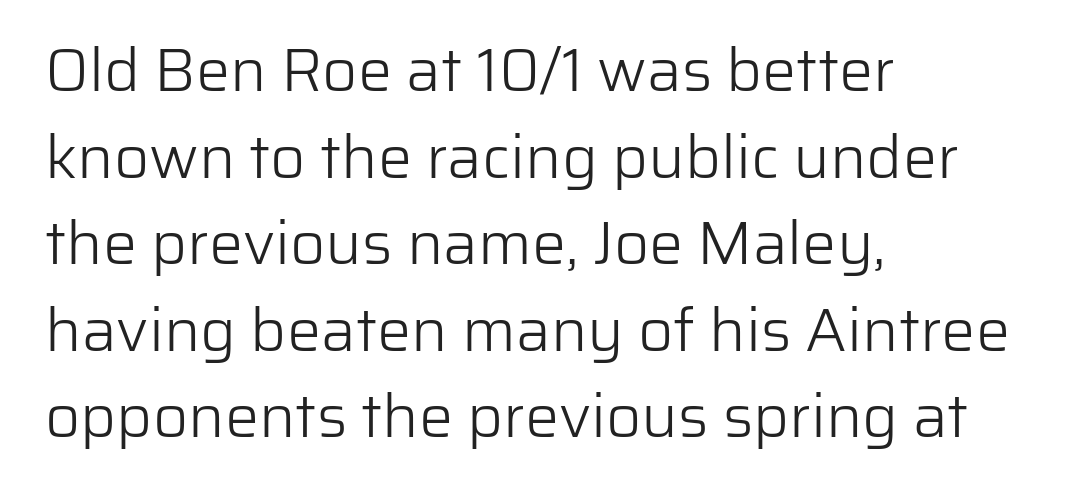
The image shows 61 px light sans-serif type, upright; set left-aligned, normal line spacing (1.42x), normal letter spacing, not underlined; low stroke contrast and a medium x-height.
